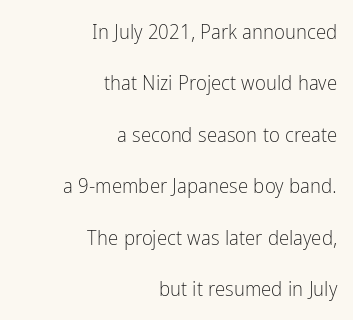
{"italic": "no", "bold": "no", "underline": "no", "align": "right", "line_spacing": "loose", "line_spacing_ratio": 2.45, "letter_spacing": "normal", "letter_spacing_em": 0.0, "glyph_px": 21}
